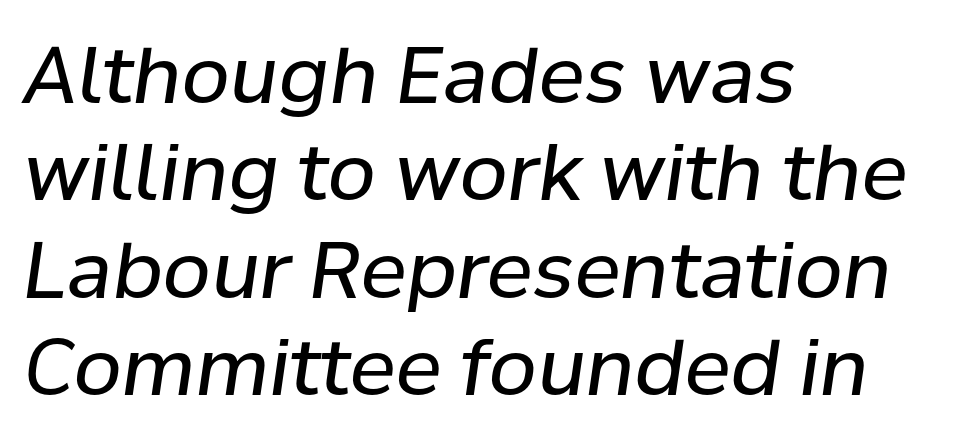
The image shows 78 px regular-weight type, italic (leaning right); set left-aligned, normal line spacing (1.25x), normal letter spacing, not underlined; low stroke contrast and a medium x-height.
